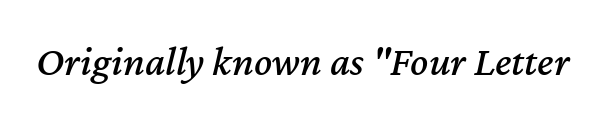
Words float on clear page, feet unadorned. Each letter keeps its own natural width here, so spacing adapts to shape. Observe the ordinary spacing: letters are neighbours, not strangers. The whole block is typeset with a tilt.
